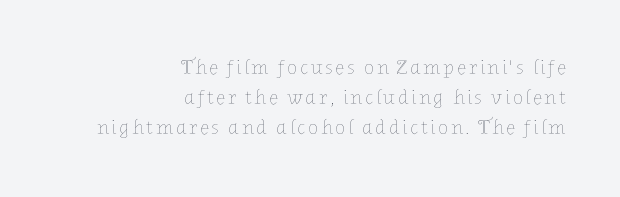
Q: Is the text bold? A: No.
Q: Is the text italic (slanted)? A: No, it is upright.
Q: Is the text underlined? A: No.
Q: How is the paragraph aligned? A: Right-aligned.
Q: Is the spacing between lines tight, normal or loose? A: Normal.
